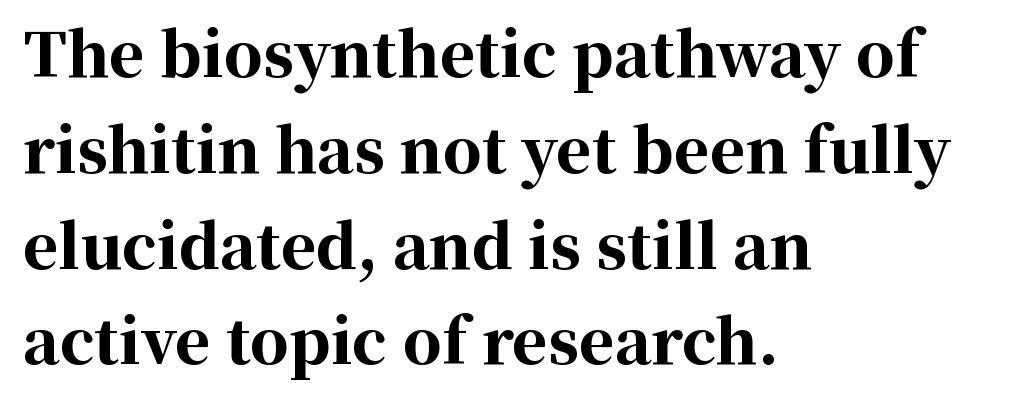
{"serif": "yes", "italic": "no", "bold": "yes", "weight": "bold", "width": "normal", "stroke_contrast": "high", "x_height": "medium", "monospaced": "no", "underline": "no", "align": "left", "line_spacing": "normal", "line_spacing_ratio": 1.57, "letter_spacing": "normal", "letter_spacing_em": 0.0, "glyph_px": 61}
